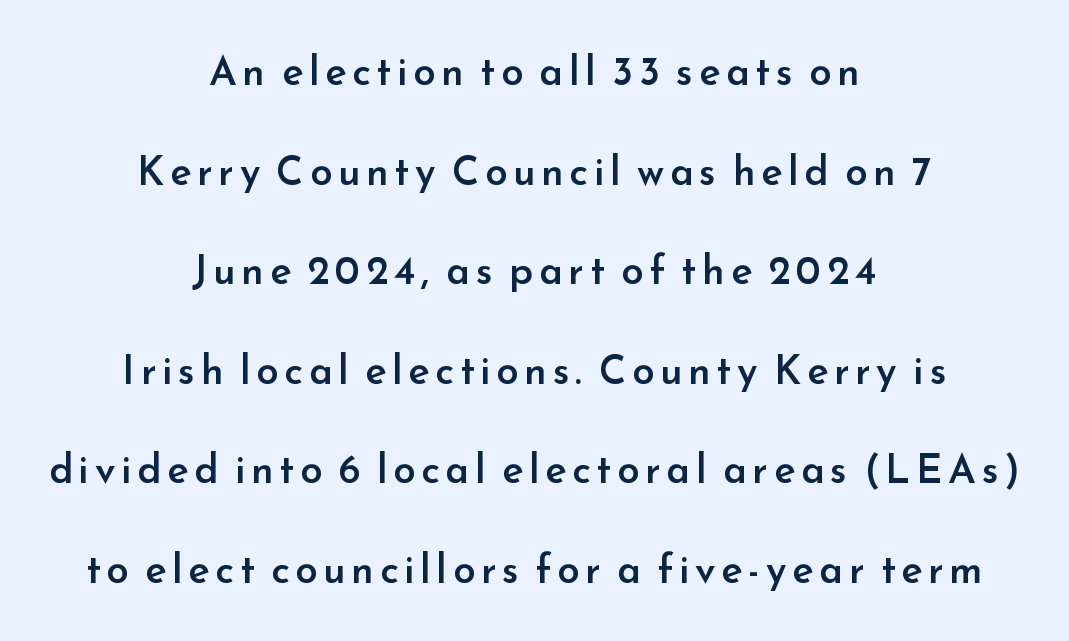
The image shows 40 px semibold sans-serif type, upright; set centered, loose line spacing (2.49x), not underlined; low stroke contrast and a small x-height.
